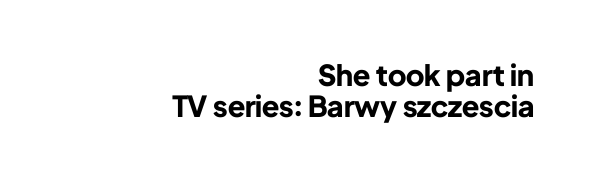
Q: Is the text bold? A: Yes.
Q: Is the text italic (slanted)? A: No, it is upright.
Q: Is the typeface a serif or a sans-serif typeface? A: Sans-serif.
Q: Is the text underlined? A: No.
Q: How is the paragraph aligned? A: Right-aligned.
Q: Is the spacing between letters normal or unusually wide? A: Normal.
Q: Is the spacing between lines tight, normal or loose? A: Tight.
Q: Width (condensed, normal, or wide)? A: Normal.
Q: Stroke contrast? A: Low.
Q: x-height? A: Medium.
Q: Monospaced? A: No.
